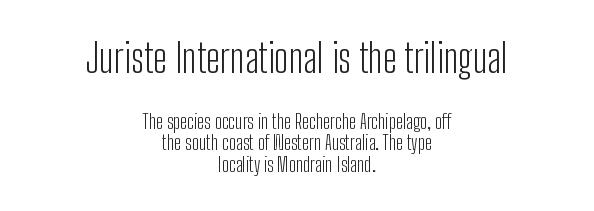
The image shows 40 px light, condensed sans-serif type, upright; set centered, tight line spacing (1.09x), normal letter spacing, not underlined; the first (top) block is 2.0x larger; low stroke contrast and a medium x-height.
